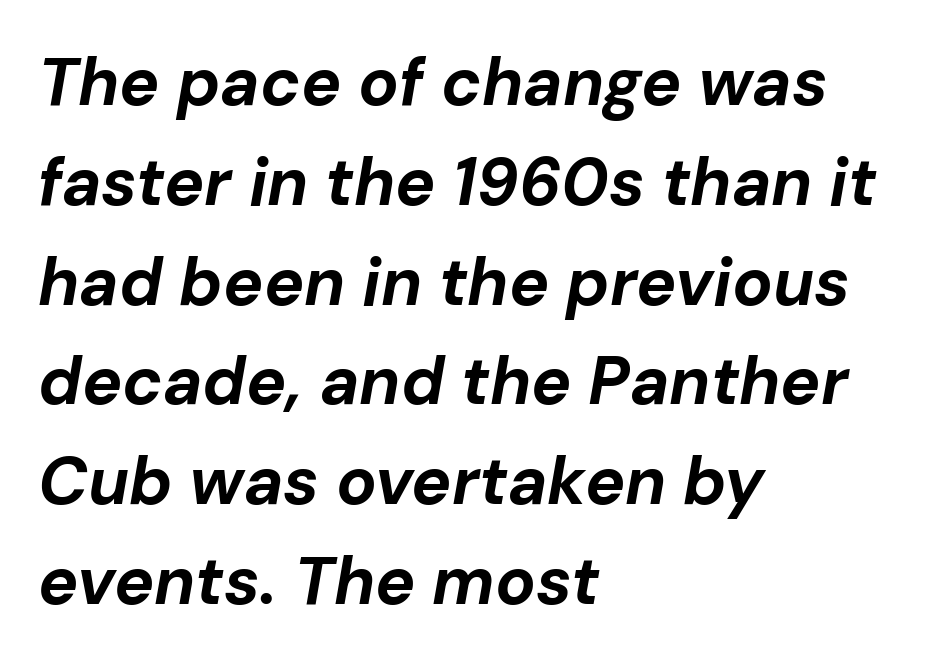
Typeset ragged right — the left edge is the straight one. The passage shown is typed in a proportional face where columns would drift. The space between consecutive lines is moderate. Rendered with sloped, italic letterforms.
